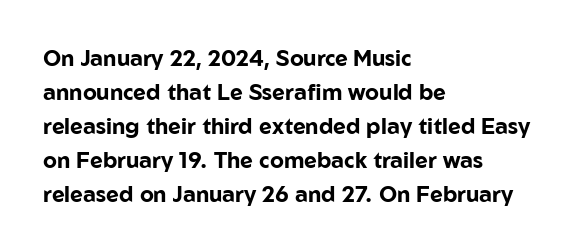
Underline: absent. Default kerning and tracking; the words read as compact shapes. Successive baselines arrive at the customary interval. You can tell it's not italic because the verticals are truly vertical. One-word summary of the alignment: left. These lines carry a lot of weight — the face is fully bold.
